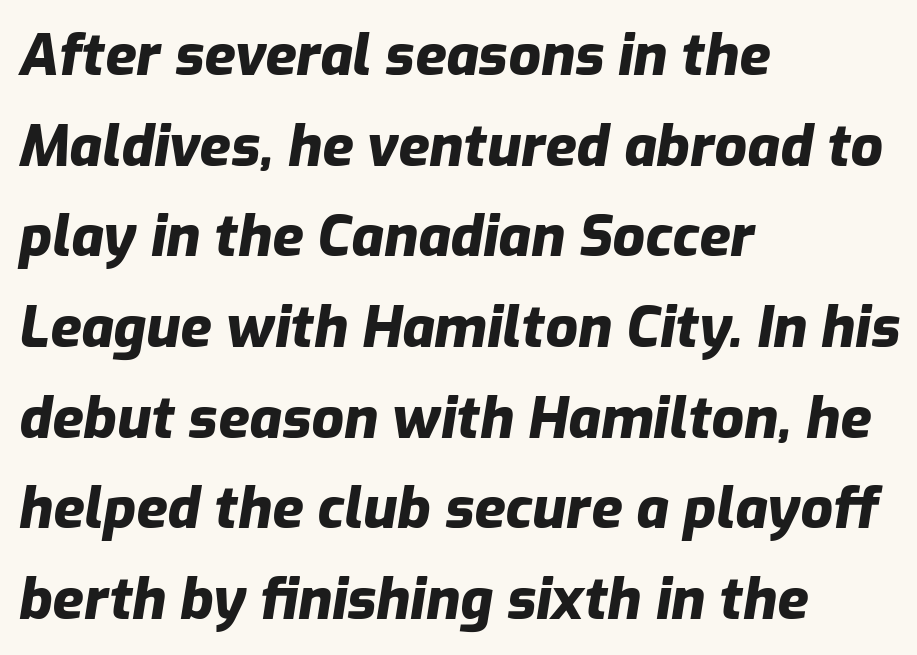
{"italic": "yes", "lean": "right", "slant_degrees": 9, "bold": "yes", "weight": "heavy", "width": "normal", "stroke_contrast": "low", "x_height": "medium", "monospaced": "no", "underline": "no", "align": "left", "line_spacing": "normal", "line_spacing_ratio": 1.59, "letter_spacing": "normal", "letter_spacing_em": 0.0, "glyph_px": 57}
